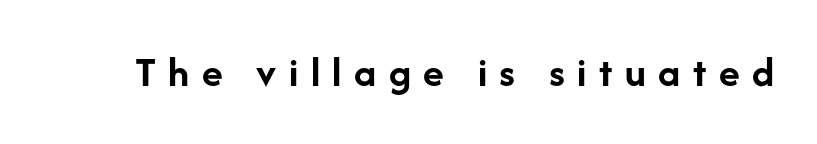
The image shows 43 px semibold sans-serif type, upright; set unusually wide letter spacing (+0.29 em), not underlined; low stroke contrast and a medium x-height.
